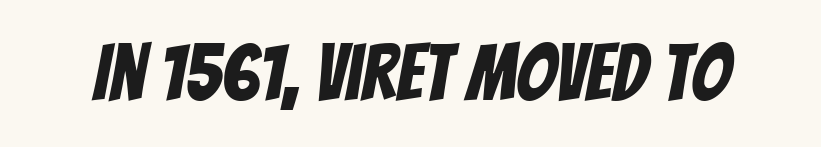
The image shows 79 px condensed sans-serif type; set normal letter spacing, not underlined; low stroke contrast and a large x-height.
